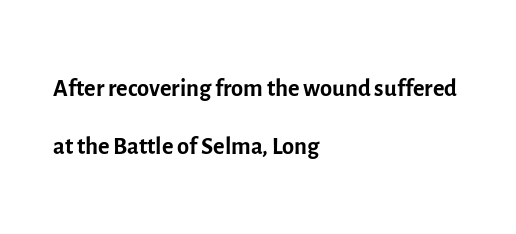
Q: Is the text bold? A: No.
Q: Is the text italic (slanted)? A: No, it is upright.
Q: Is the typeface a serif or a sans-serif typeface? A: Sans-serif.
Q: Is the text underlined? A: No.
Q: How is the paragraph aligned? A: Left-aligned.
Q: Is the spacing between letters normal or unusually wide? A: Normal.
Q: Is the spacing between lines tight, normal or loose? A: Normal.
Q: Width (condensed, normal, or wide)? A: Normal.
Q: x-height? A: Medium.
Q: Monospaced? A: No.
